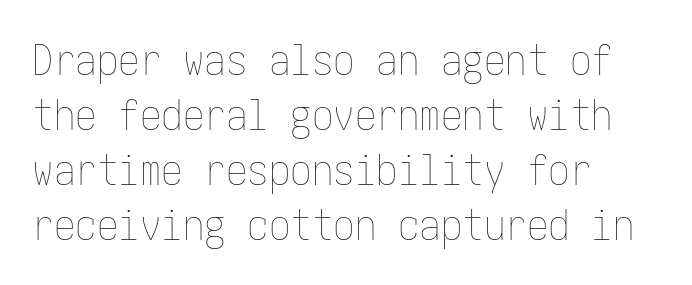
The image shows 43 px thin, condensed type, upright; set left-aligned, normal line spacing (1.28x), normal letter spacing, not underlined; low stroke contrast and a medium x-height.
